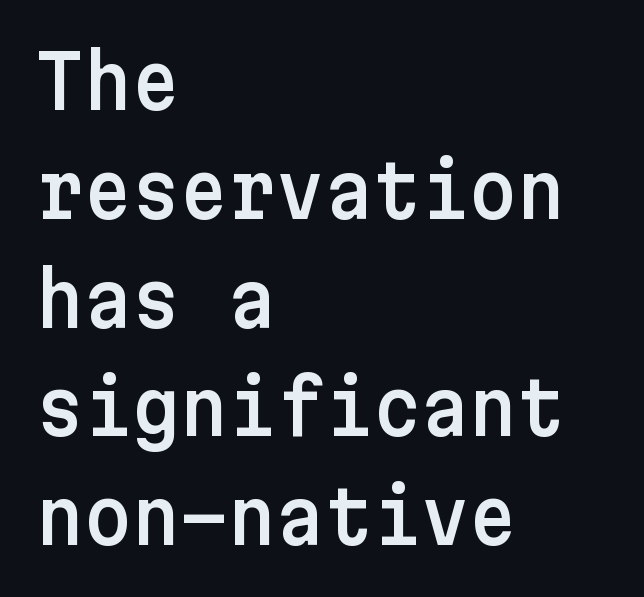
Q: Is the text italic (slanted)? A: No, it is upright.
Q: Is the typeface a serif or a sans-serif typeface? A: Sans-serif.
Q: Is the text underlined? A: No.
Q: How is the paragraph aligned? A: Left-aligned.
Q: Is the spacing between letters normal or unusually wide? A: Normal.
Q: Is the spacing between lines tight, normal or loose? A: Normal.
Q: Width (condensed, normal, or wide)? A: Normal.
Q: Stroke contrast? A: Low.
Q: x-height? A: Medium.
